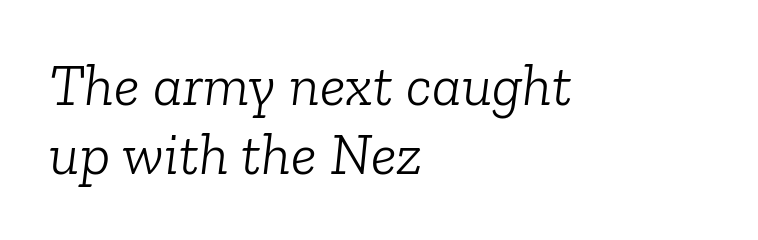
The image shows 59 px light serif type, italic (leaning right); set left-aligned, line spacing 1.17x, normal letter spacing, not underlined; low stroke contrast and a medium x-height.
